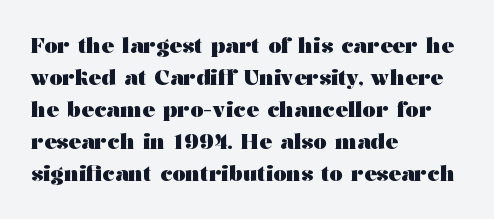
Q: Is the text bold? A: Yes.
Q: Is the text italic (slanted)? A: No, it is upright.
Q: Is the text underlined? A: No.
Q: How is the paragraph aligned? A: Left-aligned.
Q: Is the spacing between letters normal or unusually wide? A: Normal.
Q: Is the spacing between lines tight, normal or loose? A: Normal.
